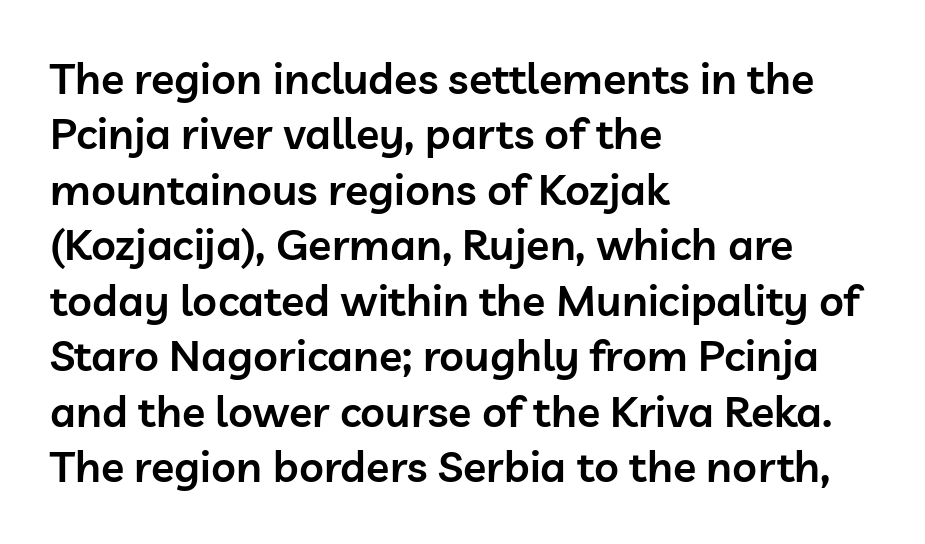
Q: Is the text bold? A: Semi-bold.
Q: Is the text italic (slanted)? A: No, it is upright.
Q: Is the typeface a serif or a sans-serif typeface? A: Sans-serif.
Q: Is the text underlined? A: No.
Q: How is the paragraph aligned? A: Left-aligned.
Q: Is the spacing between letters normal or unusually wide? A: Normal.
Q: Is the spacing between lines tight, normal or loose? A: Normal.
Q: Width (condensed, normal, or wide)? A: Normal.
Q: Stroke contrast? A: Low.
Q: x-height? A: Medium.
Q: Monospaced? A: No.
